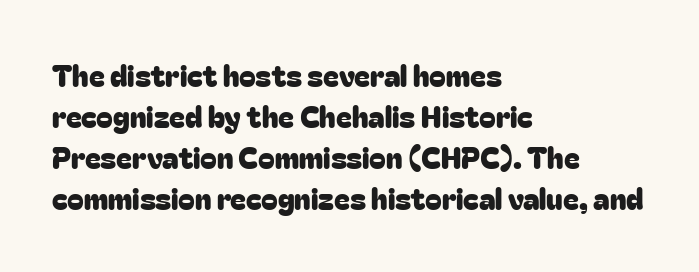
{"serif": "no", "italic": "no", "width": "normal", "stroke_contrast": "low", "x_height": "medium", "monospaced": "no", "underline": "no", "align": "left", "line_spacing": "normal", "line_spacing_ratio": 1.37, "letter_spacing": "normal", "letter_spacing_em": 0.0, "glyph_px": 30}
